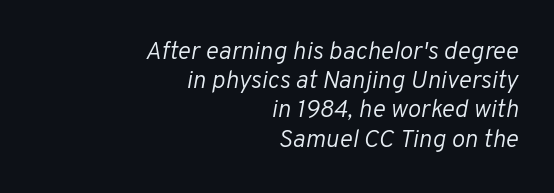
{"italic": "yes", "lean": "right", "slant_degrees": 10, "bold": "no", "underline": "no", "align": "right", "line_spacing_ratio": 1.17, "letter_spacing": "normal", "letter_spacing_em": 0.0, "glyph_px": 25}
